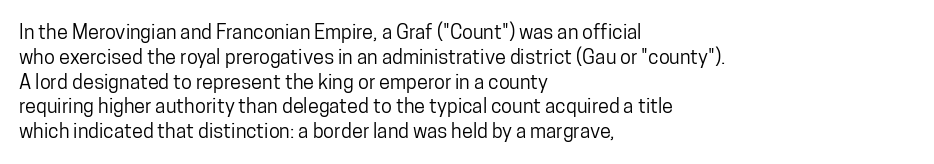
A roman cut, with each character standing at attention. The letters sit at their default tracking, neither squeezed nor spread. Compared with a centered layout, this one pins lines to the left instead. Clear beneath every line of the passage.
